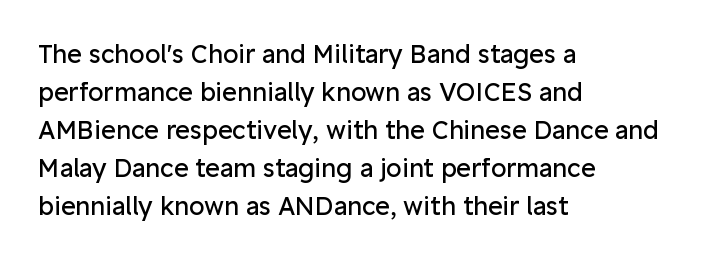
Q: Is the text bold? A: No.
Q: Is the text italic (slanted)? A: No, it is upright.
Q: Is the text underlined? A: No.
Q: How is the paragraph aligned? A: Left-aligned.
Q: Is the spacing between letters normal or unusually wide? A: Normal.
Q: Is the spacing between lines tight, normal or loose? A: Normal.
